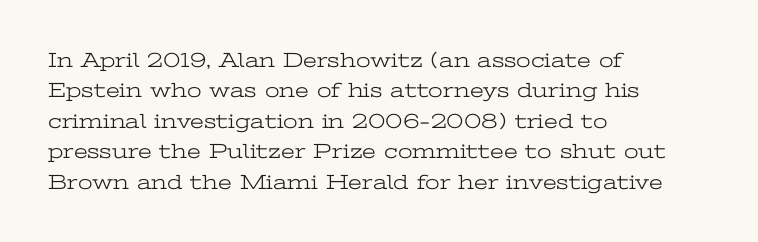
{"italic": "no", "bold": "no", "underline": "no", "align": "left", "line_spacing": "normal", "line_spacing_ratio": 1.45, "letter_spacing": "normal", "letter_spacing_em": 0.0, "glyph_px": 21}
